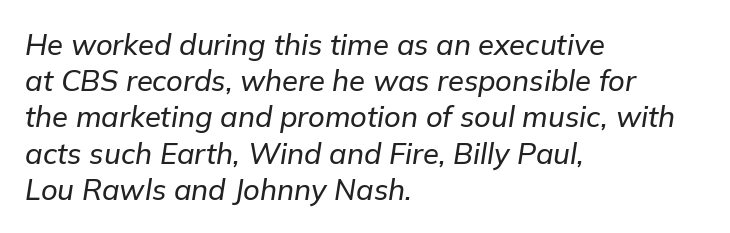
Q: Is the text italic (slanted)? A: Yes, it leans right by about 9 degrees.
Q: Is the text underlined? A: No.
Q: How is the paragraph aligned? A: Left-aligned.
Q: Is the spacing between letters normal or unusually wide? A: Normal.
Q: Is the spacing between lines tight, normal or loose? A: Normal.
Q: Width (condensed, normal, or wide)? A: Normal.
Q: Stroke contrast? A: Low.
Q: x-height? A: Medium.
Q: Monospaced? A: No.
